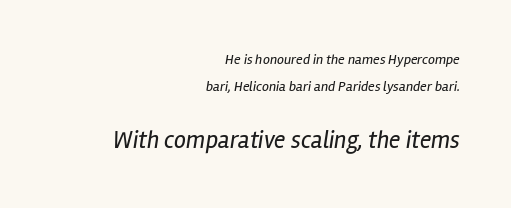
Q: Is the text bold? A: No.
Q: Is the text italic (slanted)? A: Yes, it leans right by about 12 degrees.
Q: Is the text underlined? A: No.
Q: How is the paragraph aligned? A: Right-aligned.
Q: Is the spacing between letters normal or unusually wide? A: Normal.
Q: Is the spacing between lines tight, normal or loose? A: Loose.
Q: Which block of text is set in a larger size, the first (top) or the second (bottom)? A: The second (bottom) one.
